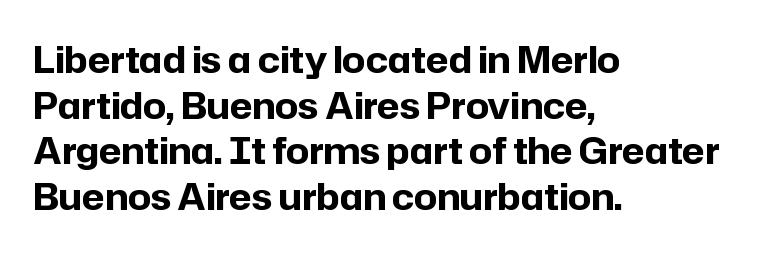
{"serif": "no", "italic": "no", "bold": "yes", "weight": "bold", "width": "normal", "stroke_contrast": "low", "x_height": "medium", "monospaced": "no", "underline": "no", "align": "left", "line_spacing": "normal", "line_spacing_ratio": 1.27, "letter_spacing": "normal", "letter_spacing_em": 0.0, "glyph_px": 36}
